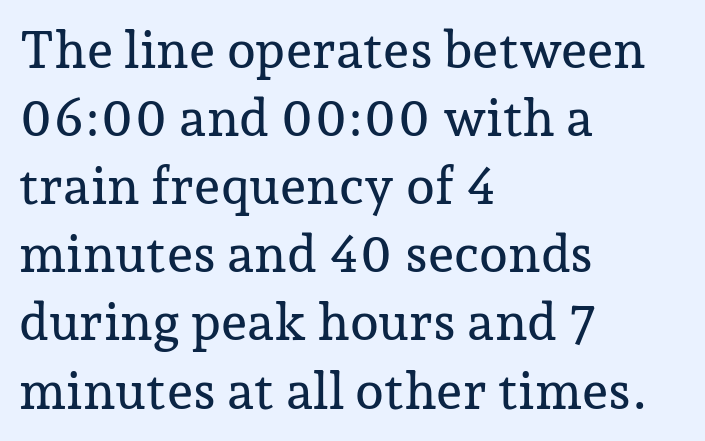
The lettering stays uniformly vertical, giving the passage a roman look. Regarding serifs, this sample has them. Characters follow at the spacing the type designer built in. Glance below the letters and you will spot only blank space. Teacher's note: observe the even left margin — that is flush-left alignment.
